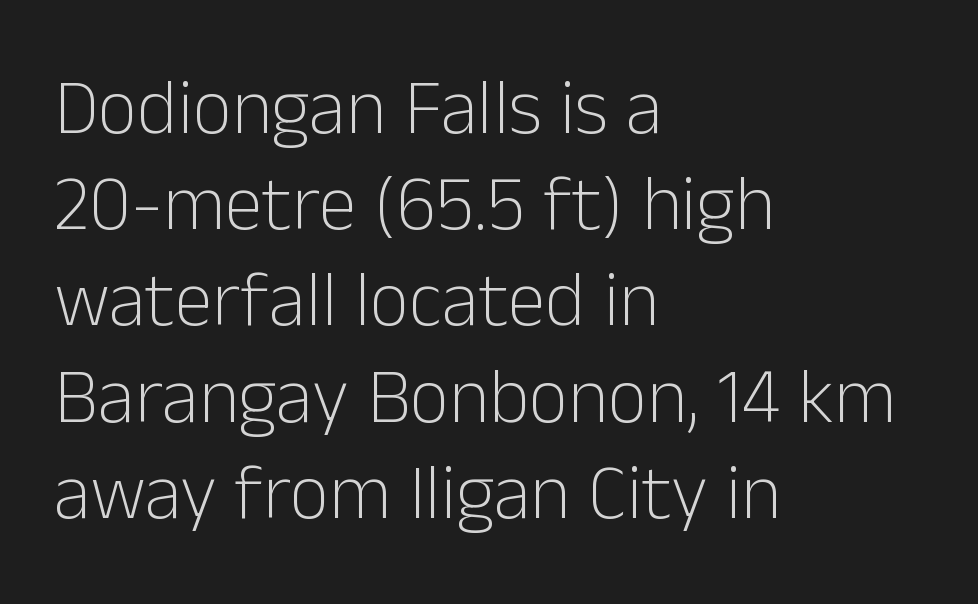
Q: Is the text bold? A: No.
Q: Is the text italic (slanted)? A: No, it is upright.
Q: Is the typeface a serif or a sans-serif typeface? A: Sans-serif.
Q: Is the text underlined? A: No.
Q: How is the paragraph aligned? A: Left-aligned.
Q: Is the spacing between letters normal or unusually wide? A: Normal.
Q: Is the spacing between lines tight, normal or loose? A: Normal.
Q: Width (condensed, normal, or wide)? A: Normal.
Q: Stroke contrast? A: Low.
Q: x-height? A: Medium.
Q: Monospaced? A: No.
